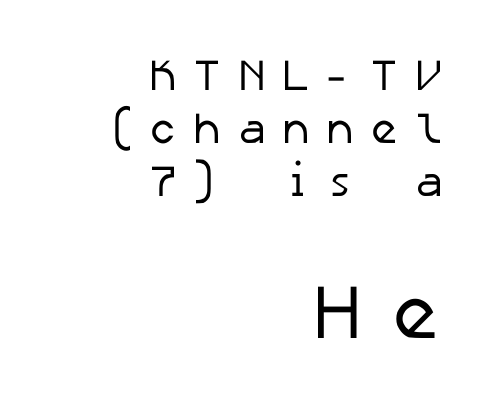
Stroke thickness stays within the range of a standard reading face or lighter. Caption: multi-line text, flush right, ragged left. Bare-footed words on every line. To sum up the face: it is a sans, with no serifs. Between these two stacked blocks, the lower one wins on size.
